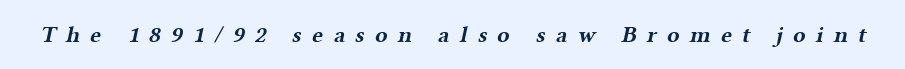
{"bold": "yes", "underline": "no", "letter_spacing": "wide", "letter_spacing_em": 0.44, "glyph_px": 23}
